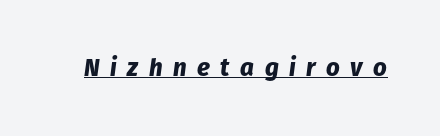
{"italic": "yes", "lean": "right", "slant_degrees": 8, "bold": "yes", "underline": "yes", "letter_spacing": "wide", "letter_spacing_em": 0.44, "glyph_px": 24}
